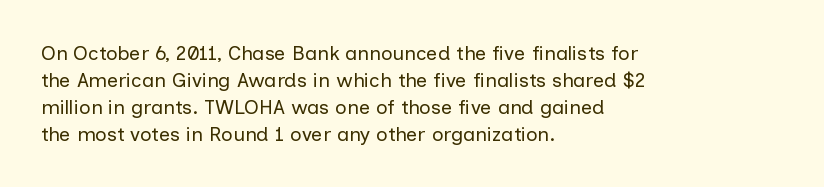
Q: Is the text bold? A: No.
Q: Is the text italic (slanted)? A: No, it is upright.
Q: Is the text underlined? A: No.
Q: How is the paragraph aligned? A: Left-aligned.
Q: Is the spacing between letters normal or unusually wide? A: Normal.
Q: Is the spacing between lines tight, normal or loose? A: Normal.
